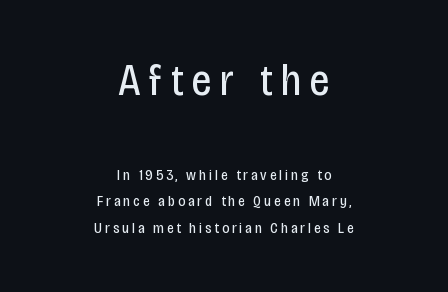
Q: Is the text bold? A: No.
Q: Is the text italic (slanted)? A: No, it is upright.
Q: Is the typeface a serif or a sans-serif typeface? A: Sans-serif.
Q: Is the text underlined? A: No.
Q: How is the paragraph aligned? A: Centered.
Q: Is the spacing between letters normal or unusually wide? A: Unusually wide.
Q: Which block of text is set in a larger size, the first (top) or the second (bottom)? A: The first (top) one.
Q: Width (condensed, normal, or wide)? A: Condensed.
Q: Stroke contrast? A: Low.
Q: x-height? A: Large.
Q: Monospaced? A: No.
